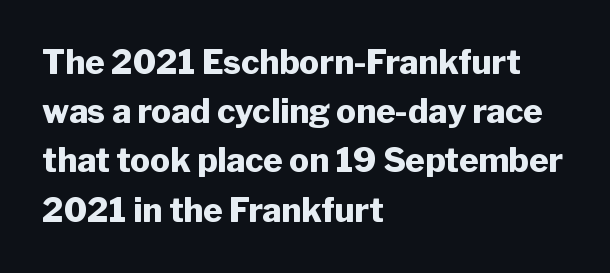
{"serif": "no", "italic": "no", "bold": "yes", "weight": "heavy", "width": "normal", "stroke_contrast": "low", "x_height": "medium", "monospaced": "no", "underline": "no", "align": "left", "line_spacing": "normal", "line_spacing_ratio": 1.49, "letter_spacing": "normal", "letter_spacing_em": 0.0, "glyph_px": 33}
